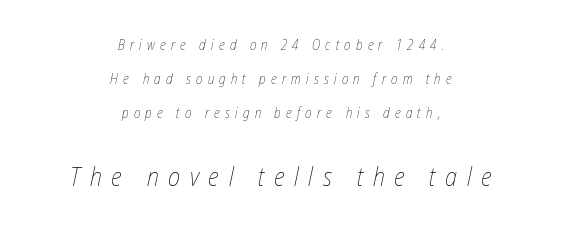
The image shows 26 px text type, italic (leaning right); set centered, loose line spacing (2.44x), unusually wide letter spacing (+0.37 em), not underlined; the second (bottom) block is 1.86x larger.
